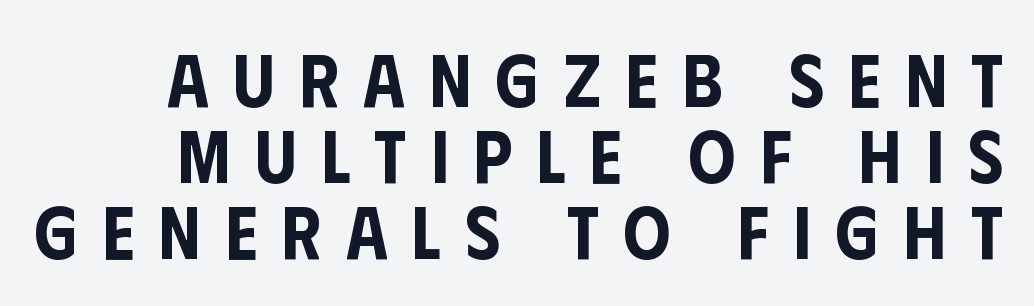
{"serif": "no", "italic": "no", "width": "condensed", "stroke_contrast": "low", "x_height": "large", "monospaced": "no", "underline": "no", "line_spacing": "tight", "line_spacing_ratio": 1.03, "letter_spacing": "wide", "letter_spacing_em": 0.33, "glyph_px": 74}
